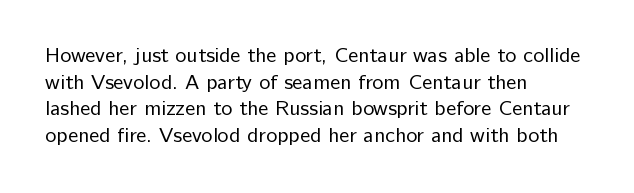
The image shows 21 px text type, upright; set left-aligned, normal line spacing (1.27x), normal letter spacing, not underlined.
